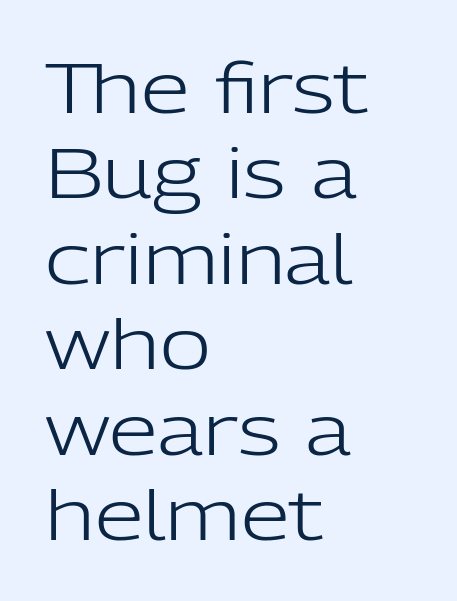
Q: Is the text bold? A: No.
Q: Is the text italic (slanted)? A: No, it is upright.
Q: Is the typeface a serif or a sans-serif typeface? A: Sans-serif.
Q: Is the text underlined? A: No.
Q: How is the paragraph aligned? A: Left-aligned.
Q: Is the spacing between letters normal or unusually wide? A: Normal.
Q: Width (condensed, normal, or wide)? A: Normal.
Q: Stroke contrast? A: Low.
Q: x-height? A: Medium.
Q: Monospaced? A: No.
